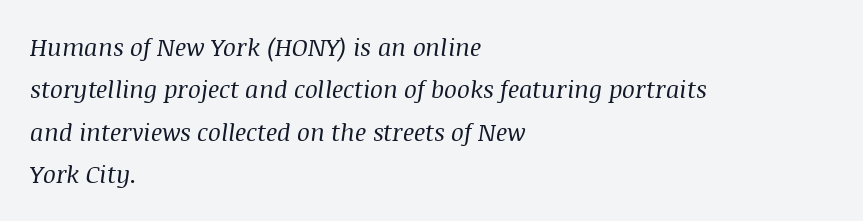
Q: Is the text bold? A: No.
Q: Is the text italic (slanted)? A: Yes, it leans right by about 8 degrees.
Q: Is the text underlined? A: No.
Q: How is the paragraph aligned? A: Left-aligned.
Q: Is the spacing between letters normal or unusually wide? A: Normal.
